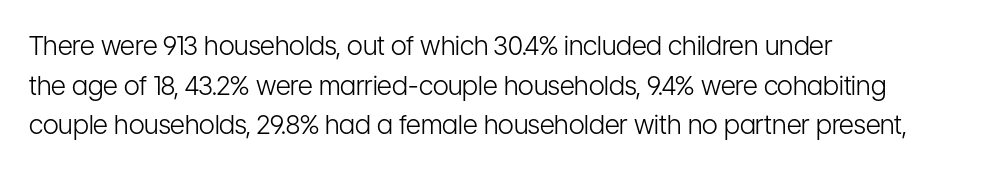
Q: Is the text bold? A: No.
Q: Is the text italic (slanted)? A: No, it is upright.
Q: Is the text underlined? A: No.
Q: How is the paragraph aligned? A: Left-aligned.
Q: Is the spacing between letters normal or unusually wide? A: Normal.
Q: Is the spacing between lines tight, normal or loose? A: Normal.
